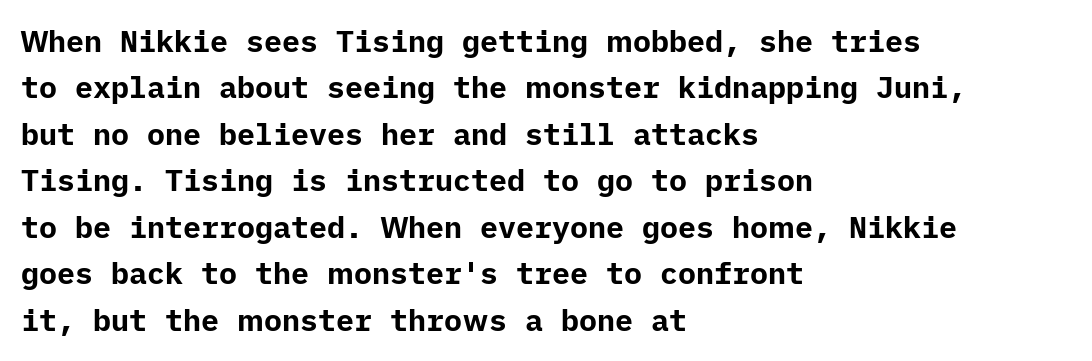
The image shows 30 px bold sans-serif type, upright; set left-aligned, normal line spacing (1.55x), normal letter spacing, not underlined; low stroke contrast and a medium x-height.
